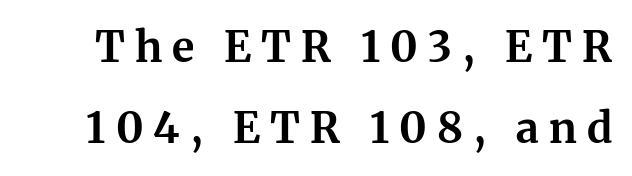
Q: Is the text bold? A: Yes.
Q: Is the text italic (slanted)? A: No, it is upright.
Q: Is the typeface a serif or a sans-serif typeface? A: Serif.
Q: Is the text underlined? A: No.
Q: Is the spacing between letters normal or unusually wide? A: Unusually wide.
Q: Is the spacing between lines tight, normal or loose? A: Loose.
Q: Width (condensed, normal, or wide)? A: Normal.
Q: Stroke contrast? A: Medium.
Q: x-height? A: Medium.
Q: Monospaced? A: No.
